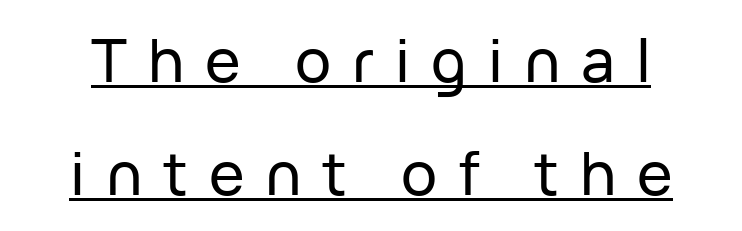
The image shows 60 px sans-serif type, upright; set line spacing 1.88x, unusually wide letter spacing (+0.35 em), underlined; low stroke contrast and a medium x-height.
